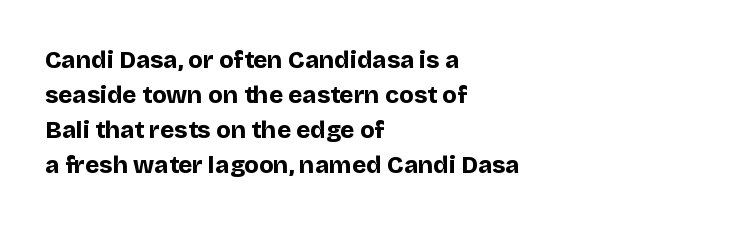
A classic flush-left, rag-right setting is used for this passage. The strokes are fattened all the way to bold. Plain, unruled lines of type. Tracking value appears to be zero — textbook default spacing.
